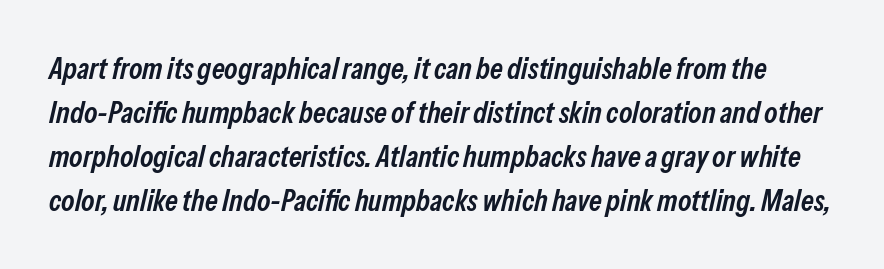
Students, this is semibold: more ink than regular, less than bold. Note the varied advance widths — an 'i' is clearly narrower than an 'm'. Whoever set this chose a conventional vertical rhythm. Observe the ordinary spacing: letters are neighbours, not strangers. Check the space under the baseline: it is left empty.
